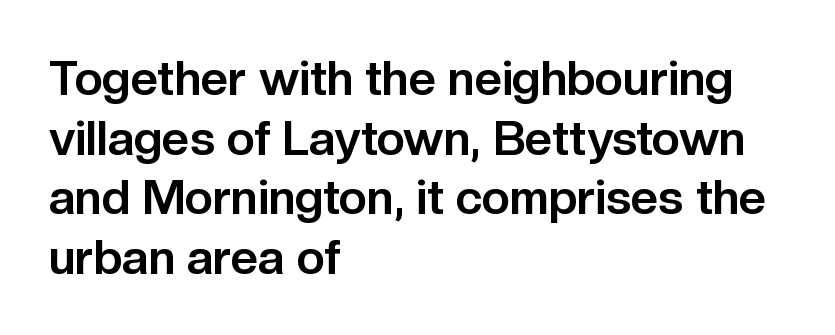
{"serif": "no", "italic": "no", "bold": "yes", "weight": "bold", "width": "normal", "stroke_contrast": "low", "x_height": "medium", "monospaced": "no", "underline": "no", "align": "left", "line_spacing_ratio": 1.24, "letter_spacing": "normal", "letter_spacing_em": 0.0, "glyph_px": 48}
